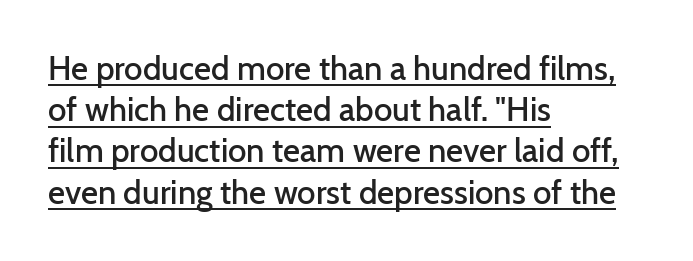
The image shows 33 px semibold sans-serif type, upright; set left-aligned, normal line spacing (1.25x), normal letter spacing, underlined; low stroke contrast and a medium x-height.
